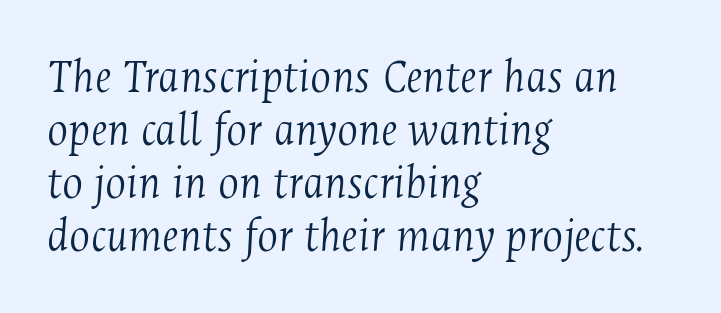
Descender tails drop into unmarked territory. Each letter's strokes conclude with small projecting serifs. Emphasis-style slanted type is in use. You could not count columns in this text — the font is proportionally spaced.
